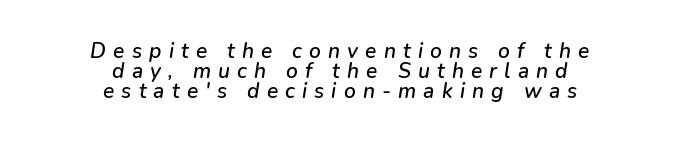
Q: Is the text italic (slanted)? A: Yes, it leans right by about 9 degrees.
Q: Is the text underlined? A: No.
Q: How is the paragraph aligned? A: Centered.
Q: Is the spacing between letters normal or unusually wide? A: Unusually wide.
Q: Is the spacing between lines tight, normal or loose? A: Tight.
